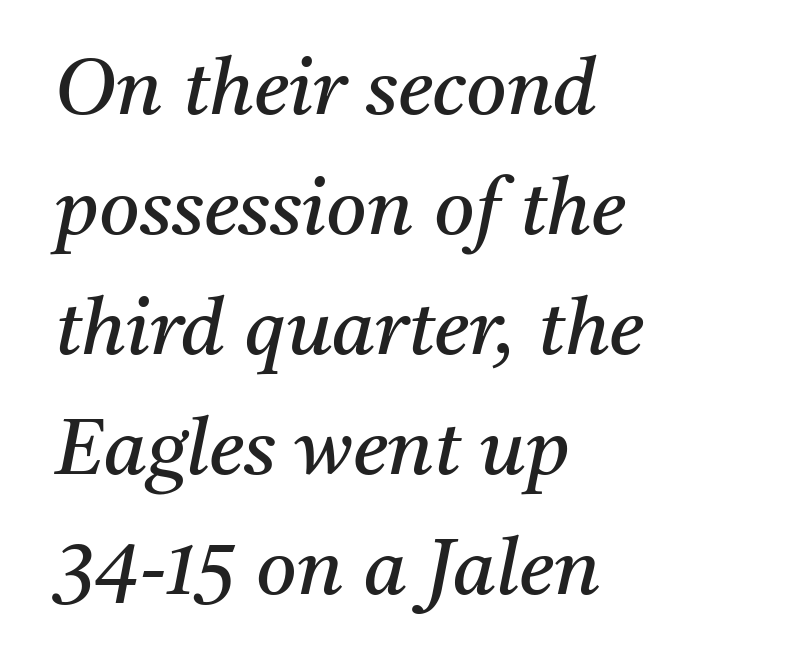
Rendered with sloped, italic letterforms. Think of a printed novel: that variable character pitch is what you see here. These glyphs show unthickened strokes, regular width or finer. The foot of each line stays bare and open. Leading matches the norm, producing a regular column. Layout note: lines flush left.
